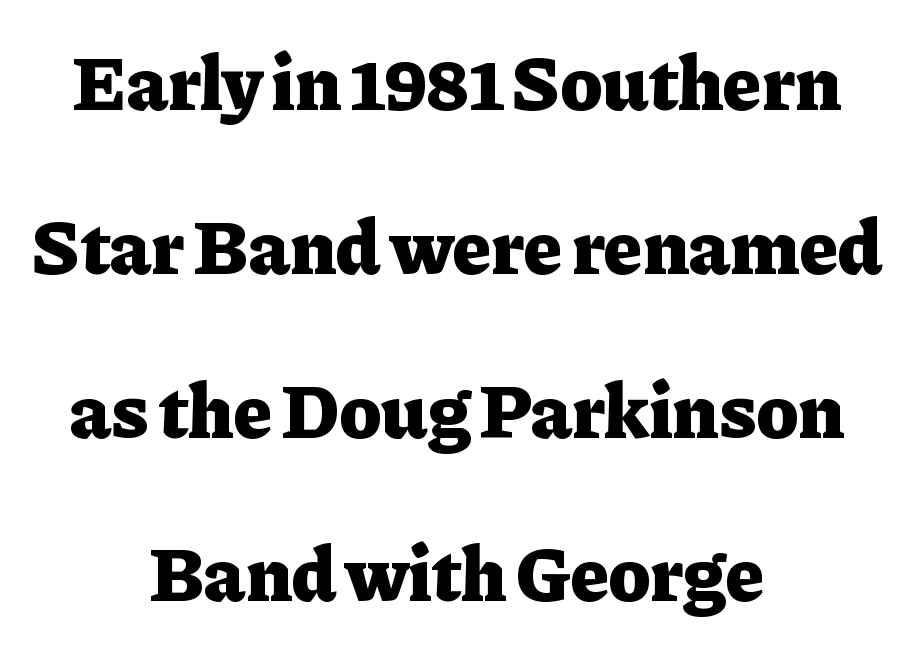
{"serif": "yes", "italic": "no", "bold": "yes", "weight": "heavy", "width": "normal", "stroke_contrast": "low", "x_height": "medium", "monospaced": "no", "underline": "no", "align": "center", "line_spacing": "loose", "line_spacing_ratio": 2.1, "letter_spacing": "normal", "letter_spacing_em": 0.0, "glyph_px": 78}
